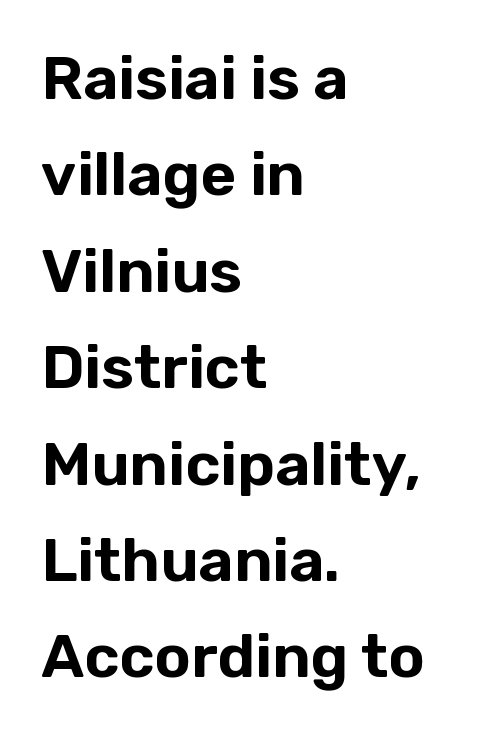
Q: Is the text italic (slanted)? A: No, it is upright.
Q: Is the typeface a serif or a sans-serif typeface? A: Sans-serif.
Q: Is the text underlined? A: No.
Q: How is the paragraph aligned? A: Left-aligned.
Q: Is the spacing between letters normal or unusually wide? A: Normal.
Q: Is the spacing between lines tight, normal or loose? A: Normal.
Q: Width (condensed, normal, or wide)? A: Normal.
Q: Stroke contrast? A: Low.
Q: x-height? A: Medium.
Q: Monospaced? A: No.
